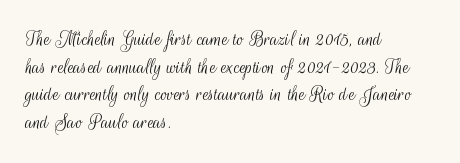
The typeface has the unassuming heft of standard copy or less. A clean baseline with only descenders dipping below it. Default kerning and tracking; the words read as compact shapes.
